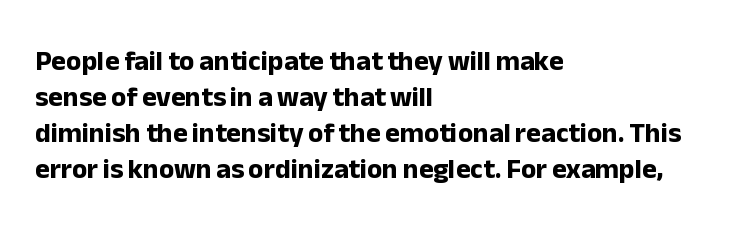
{"serif": "no", "italic": "no", "bold": "yes", "weight": "bold", "width": "normal", "stroke_contrast": "low", "x_height": "medium", "monospaced": "no", "underline": "no", "align": "left", "line_spacing": "normal", "line_spacing_ratio": 1.28, "letter_spacing": "normal", "letter_spacing_em": 0.0, "glyph_px": 28}
